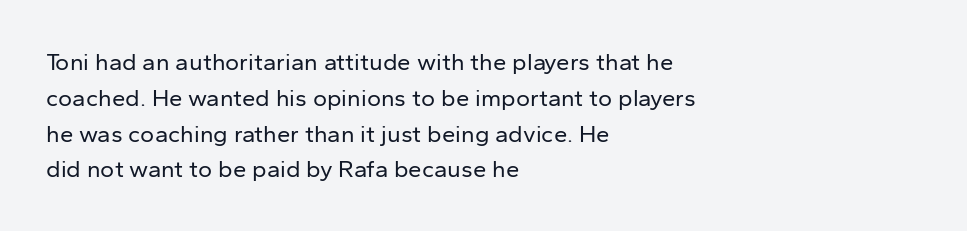
{"italic": "no", "bold": "no", "underline": "no", "align": "left", "line_spacing": "normal", "line_spacing_ratio": 1.49, "letter_spacing": "normal", "letter_spacing_em": 0.0, "glyph_px": 24}
